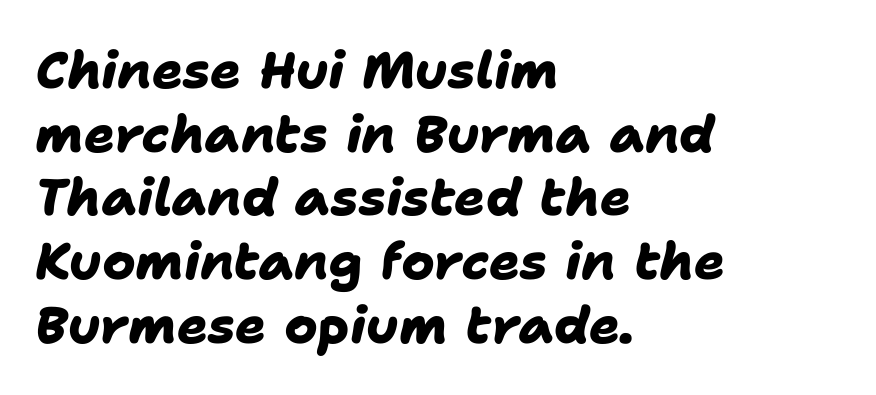
Q: Is the text bold? A: Yes.
Q: Is the typeface a serif or a sans-serif typeface? A: Sans-serif.
Q: Is the text underlined? A: No.
Q: How is the paragraph aligned? A: Left-aligned.
Q: Is the spacing between letters normal or unusually wide? A: Normal.
Q: Is the spacing between lines tight, normal or loose? A: Normal.
Q: Width (condensed, normal, or wide)? A: Normal.
Q: Stroke contrast? A: Low.
Q: x-height? A: Medium.
Q: Monospaced? A: No.
